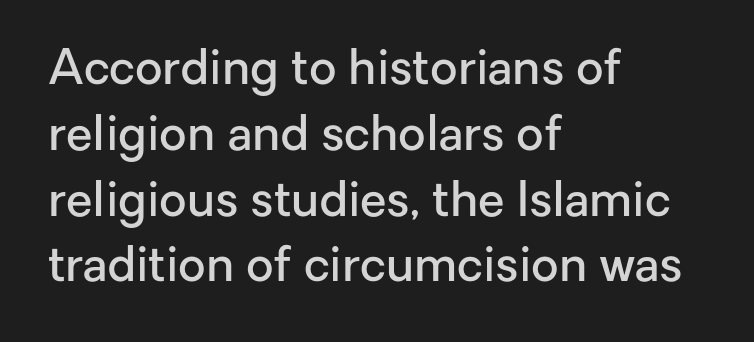
The image shows 48 px semibold sans-serif type, upright; set left-aligned, normal line spacing (1.37x), normal letter spacing, not underlined; low stroke contrast and a medium x-height.
